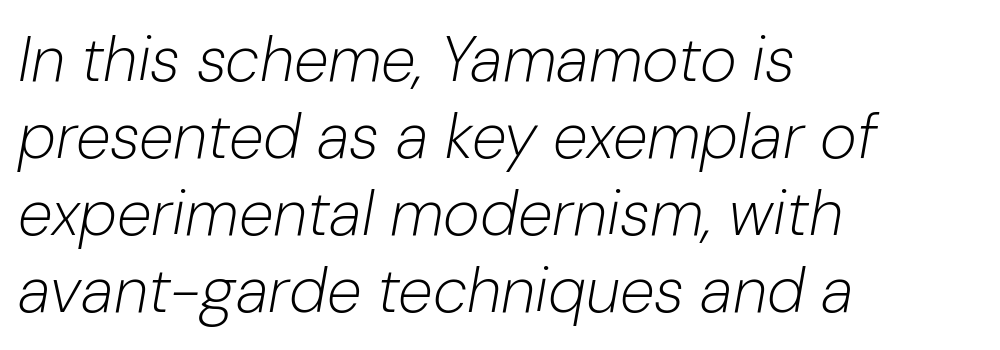
{"italic": "yes", "lean": "right", "slant_degrees": 10, "bold": "no", "weight": "light", "width": "normal", "stroke_contrast": "low", "x_height": "medium", "monospaced": "no", "underline": "no", "align": "left", "line_spacing_ratio": 1.22, "letter_spacing": "normal", "letter_spacing_em": 0.0, "glyph_px": 63}
